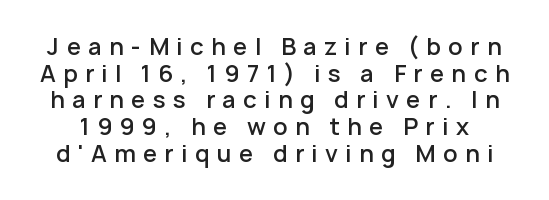
The image shows 23 px text type, upright; set line spacing 1.16x, unusually wide letter spacing (+0.32 em), not underlined.
